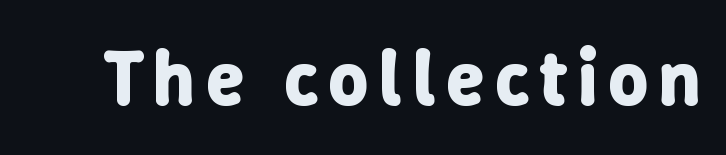
Quick note: not italic, upright. Plain, unruled lines of type. Looks like regular typesetting: each glyph gets only the width it needs. You'd pick this weight for a headline — it's a proper bold.
